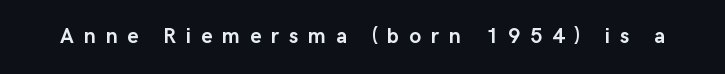
You could only call the tracking loose — the letters float apart. It's the straight-up-and-down kind of type. Is the type bold? Yes — the strokes are clearly thick and heavy. Descender tails drop into unmarked territory.
